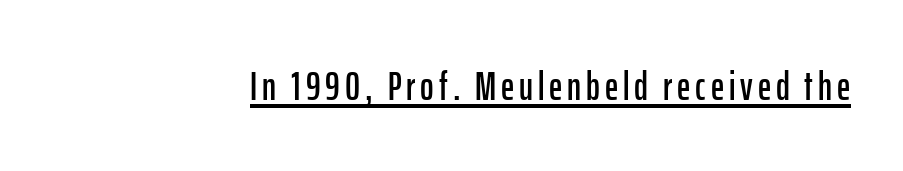
The image shows 41 px condensed sans-serif type, upright; set underlined; low stroke contrast and a medium x-height.
